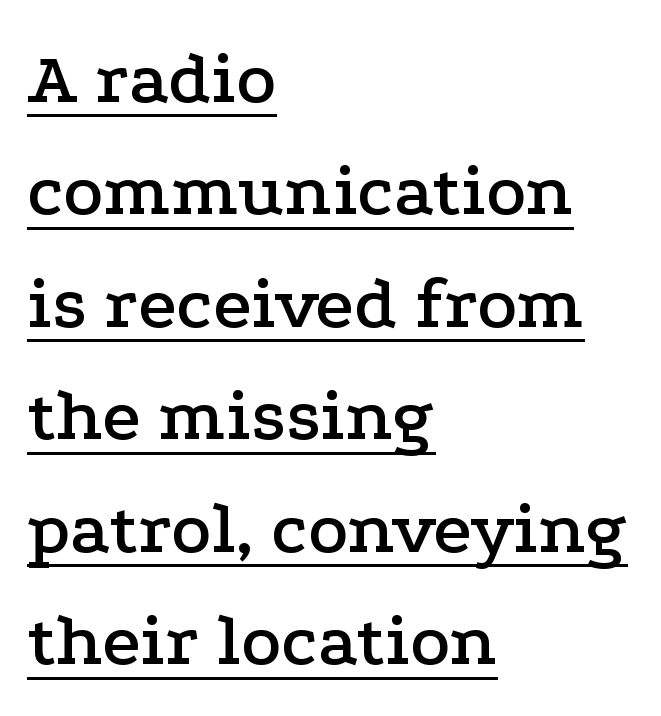
Q: Is the text italic (slanted)? A: No, it is upright.
Q: Is the typeface a serif or a sans-serif typeface? A: Serif.
Q: Is the text underlined? A: Yes.
Q: How is the paragraph aligned? A: Left-aligned.
Q: Is the spacing between letters normal or unusually wide? A: Normal.
Q: Is the spacing between lines tight, normal or loose? A: Normal.
Q: Width (condensed, normal, or wide)? A: Wide.
Q: Stroke contrast? A: Low.
Q: x-height? A: Medium.
Q: Monospaced? A: No.
